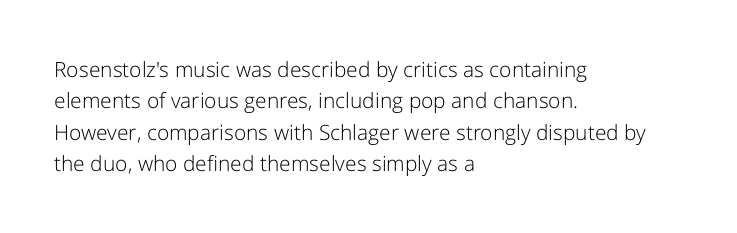
The image shows 21 px text type, upright; set left-aligned, normal line spacing (1.5x), normal letter spacing, not underlined.
